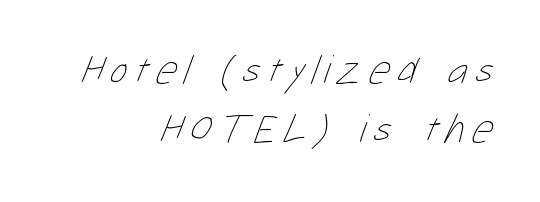
Q: Is the text bold? A: No.
Q: Is the text underlined? A: No.
Q: How is the paragraph aligned? A: Right-aligned.
Q: Is the spacing between lines tight, normal or loose? A: Normal.
Q: Width (condensed, normal, or wide)? A: Condensed.
Q: Stroke contrast? A: Low.
Q: x-height? A: Medium.
Q: Monospaced? A: No.
